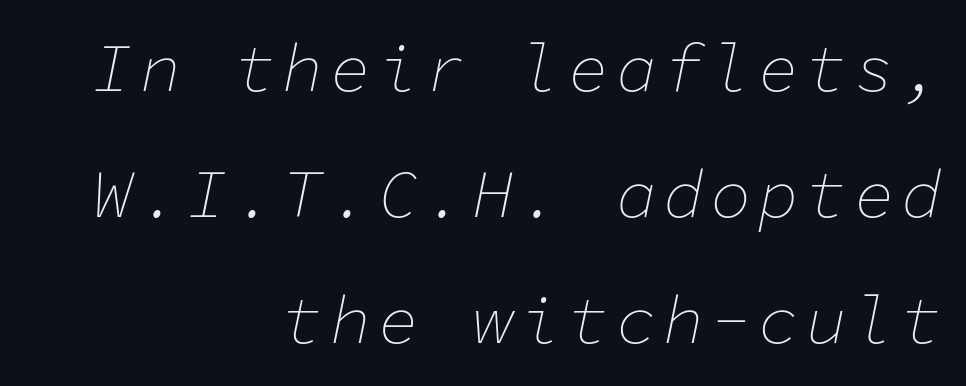
Q: Is the text bold? A: No.
Q: Is the text italic (slanted)? A: Yes, it leans right by about 11 degrees.
Q: Is the text underlined? A: No.
Q: How is the paragraph aligned? A: Right-aligned.
Q: Width (condensed, normal, or wide)? A: Normal.
Q: Stroke contrast? A: Low.
Q: x-height? A: Medium.
Q: Monospaced? A: Yes.
